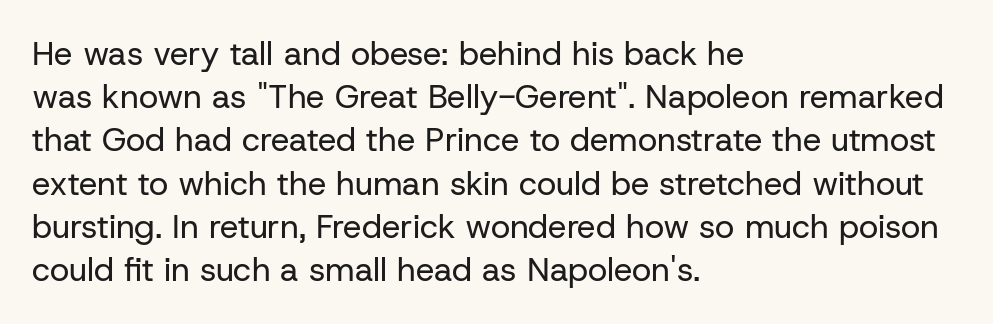
{"serif": "no", "italic": "no", "bold": "no", "weight": "regular", "width": "normal", "stroke_contrast": "low", "x_height": "medium", "monospaced": "no", "underline": "no", "align": "left", "line_spacing": "normal", "line_spacing_ratio": 1.31, "letter_spacing": "normal", "letter_spacing_em": 0.0, "glyph_px": 33}
